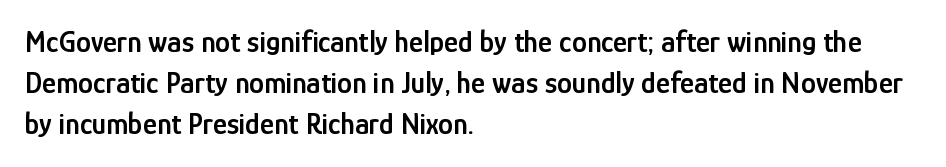
The image shows 30 px semibold, condensed sans-serif type, upright; set left-aligned, normal line spacing (1.37x), normal letter spacing, not underlined; low stroke contrast and a medium x-height.
